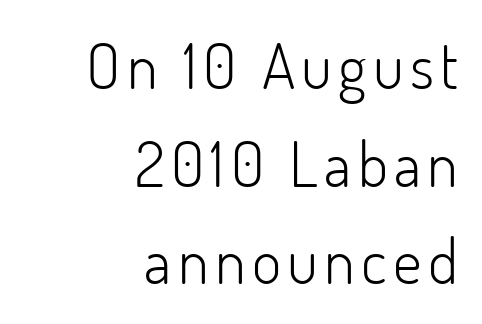
The image shows 63 px light sans-serif type, upright; set right-aligned, normal line spacing (1.55x), not underlined; low stroke contrast and a small x-height.
